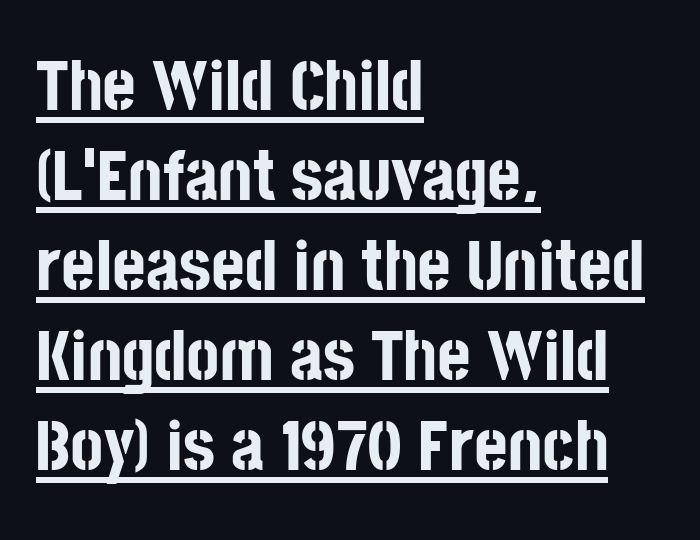
The type family on display is of the sans-serif kind. Descenders here cross a horizontal rule under the line. Spacing verdict: proportional, widths tailored to each character. In terms of leading, this rendering sits right in the middle. Glyph-to-glyph distance matches everyday printed text. Posture: vertical.
